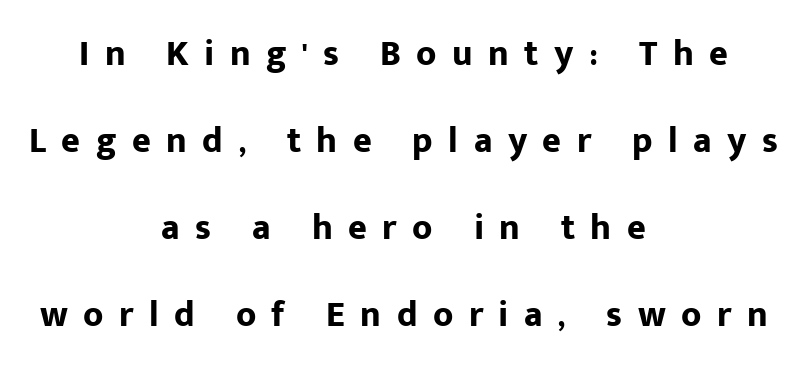
Q: Is the text bold? A: Yes.
Q: Is the text italic (slanted)? A: No, it is upright.
Q: Is the typeface a serif or a sans-serif typeface? A: Sans-serif.
Q: Is the text underlined? A: No.
Q: How is the paragraph aligned? A: Centered.
Q: Is the spacing between letters normal or unusually wide? A: Unusually wide.
Q: Is the spacing between lines tight, normal or loose? A: Loose.
Q: Width (condensed, normal, or wide)? A: Normal.
Q: Stroke contrast? A: Low.
Q: x-height? A: Medium.
Q: Monospaced? A: No.
